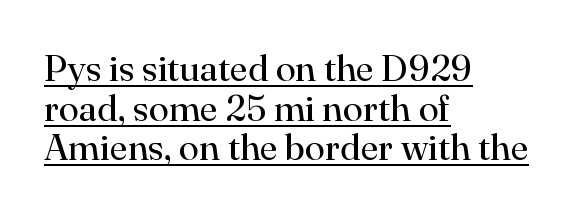
{"serif": "yes", "italic": "no", "bold": "no", "weight": "regular", "width": "normal", "stroke_contrast": "high", "x_height": "small", "monospaced": "no", "underline": "yes", "align": "left", "line_spacing": "tight", "line_spacing_ratio": 1.07, "letter_spacing": "normal", "letter_spacing_em": 0.0, "glyph_px": 37}
